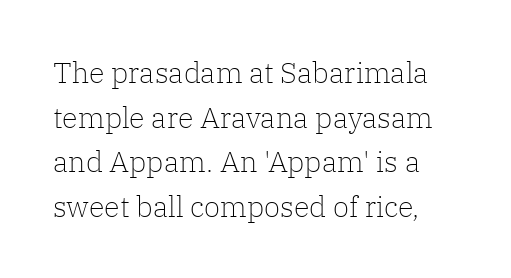
It's the straight-up-and-down kind of type. The rendering uses natural spacing where letterforms have individual widths. Each word holds together tightly as a unit, with standard inter-letter gaps. Reading down the column, the eye jumps a familiar distance to each next line. The space directly below the letters is spotless. Regarding serifs, this sample has them.
